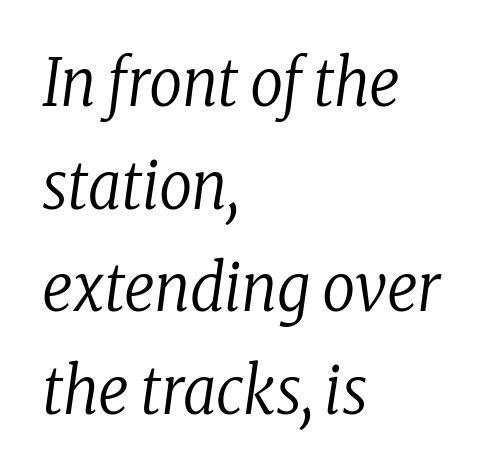
Compared with typical body copy, the letter spacing here is the same. The font's italic variant was chosen for this text. Check under the words: just untouched page. Weight: in the light-to-regular range. Looks like regular typesetting: each glyph gets only the width it needs. The font family rendered here belongs to the serif group.
